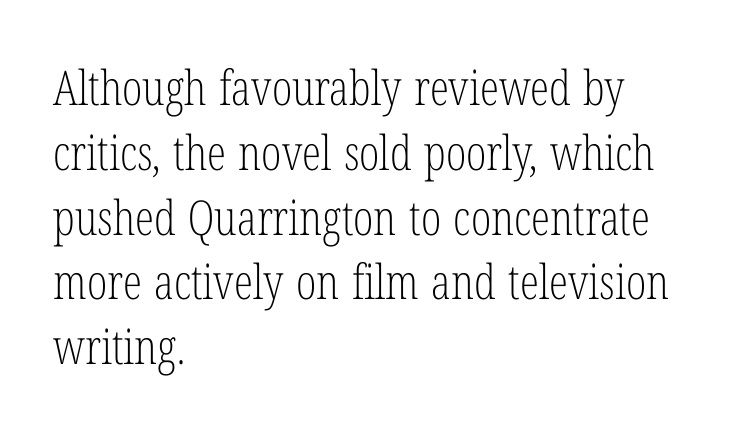
Q: Is the text bold? A: No.
Q: Is the text italic (slanted)? A: No, it is upright.
Q: Is the typeface a serif or a sans-serif typeface? A: Serif.
Q: Is the text underlined? A: No.
Q: How is the paragraph aligned? A: Left-aligned.
Q: Is the spacing between letters normal or unusually wide? A: Normal.
Q: Is the spacing between lines tight, normal or loose? A: Normal.
Q: Width (condensed, normal, or wide)? A: Condensed.
Q: Stroke contrast? A: Low.
Q: x-height? A: Medium.
Q: Monospaced? A: No.
